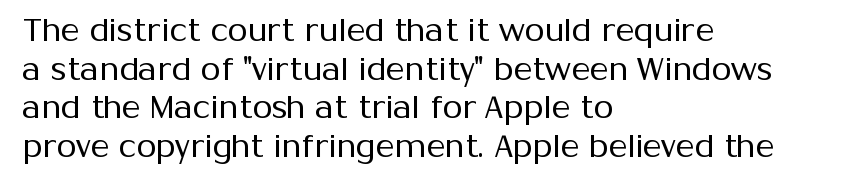
The image shows 32 px regular-weight sans-serif type, upright; set left-aligned, line spacing 1.21x, normal letter spacing, not underlined; medium stroke contrast and a medium x-height.
